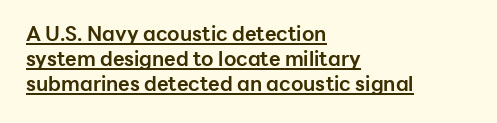
The image shows 20 px bold type, upright; set left-aligned, normal line spacing (1.26x), normal letter spacing, underlined.
